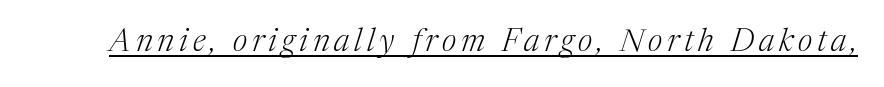
The face used here has a pronounced slope to its letters. What kind of face is this? One with serifs. A typesetter would call this proportional, since set widths differ per character. The weight would be labelled regular, book, light, or lighter still.
